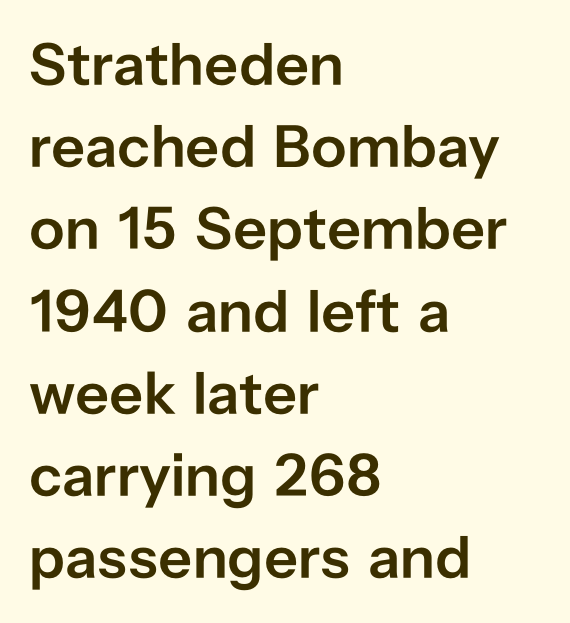
Observe the absence of serifs on each vertical stroke in this sample. The rendering anchors every line to the left-hand side. The tracking reads as untouched default to a designer's eye. Has an underline been added? It has not. Firm but not heavy-handed strokes: this text is semibold. Whoever set this chose a conventional vertical rhythm.
